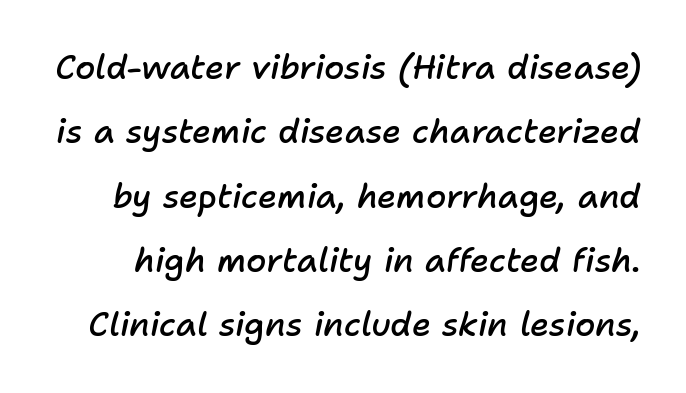
Proportional: the letters do not fall into vertical columns. Slant detected: the letters are inclined. A bare baseline throughout the passage. Students, observe: this is what heavily led, spacious text looks like.
